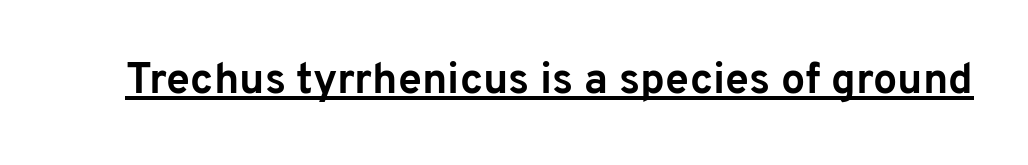
{"serif": "no", "italic": "no", "bold": "yes", "weight": "bold", "width": "normal", "stroke_contrast": "low", "x_height": "medium", "monospaced": "no", "underline": "yes", "letter_spacing": "normal", "letter_spacing_em": 0.0, "glyph_px": 43}
